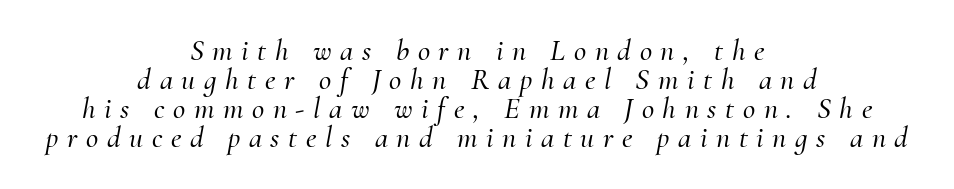
The passage shown is typed in a proportional face where columns would drift. Type without underlining. Leading is clearly below the norm, producing a dense column. The face used here has a pronounced slope to its letters. A typesetter would label this face a serif. Each line is balanced around a shared central axis.
